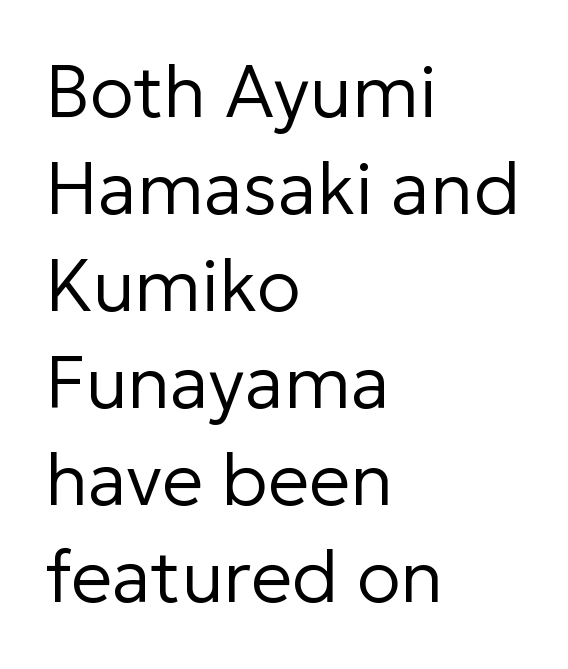
Q: Is the text bold? A: No.
Q: Is the text italic (slanted)? A: No, it is upright.
Q: Is the typeface a serif or a sans-serif typeface? A: Sans-serif.
Q: Is the text underlined? A: No.
Q: How is the paragraph aligned? A: Left-aligned.
Q: Is the spacing between letters normal or unusually wide? A: Normal.
Q: Is the spacing between lines tight, normal or loose? A: Normal.
Q: Width (condensed, normal, or wide)? A: Normal.
Q: Stroke contrast? A: Low.
Q: x-height? A: Medium.
Q: Monospaced? A: No.
